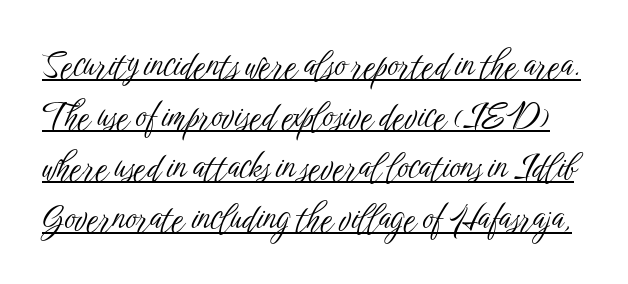
{"serif": "no", "bold": "no", "weight": "light", "width": "condensed", "stroke_contrast": "low", "x_height": "medium", "monospaced": "no", "underline": "yes", "line_spacing": "normal", "line_spacing_ratio": 1.5, "letter_spacing": "normal", "letter_spacing_em": 0.0, "glyph_px": 34}
